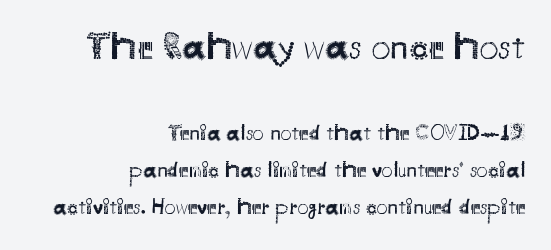
The image shows 38 px regular-weight sans-serif type, upright; set right-aligned, normal line spacing (1.69x), normal letter spacing, not underlined; the first (top) block is 1.73x larger; medium stroke contrast and a small x-height.
